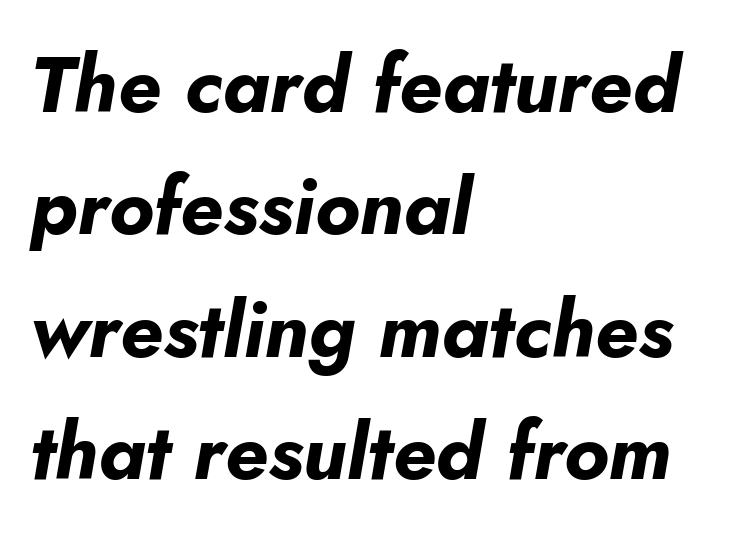
These lines carry a lot of weight — the face is fully bold. A typesetter would call this proportional, since set widths differ per character. An italicized treatment has been applied to the whole sample. Words float on clear page, feet unadorned. No extra tracking has been applied to these lines.
